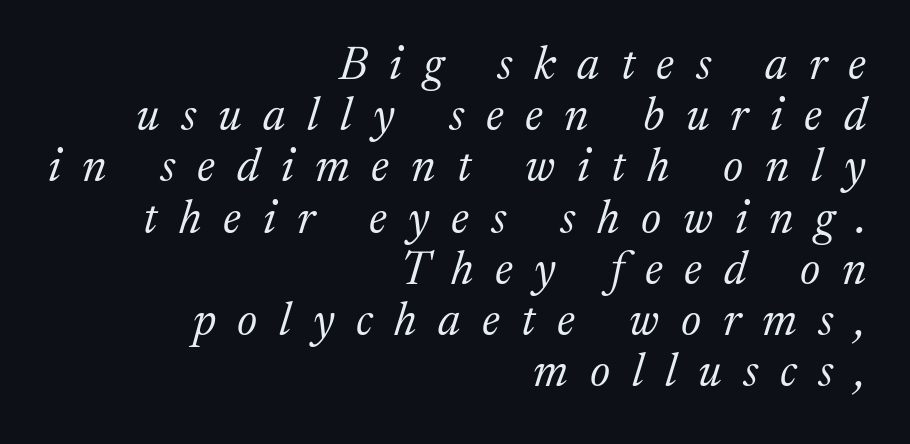
{"serif": "yes", "italic": "yes", "lean": "right", "slant_degrees": 17, "bold": "no", "weight": "light", "width": "normal", "stroke_contrast": "medium", "x_height": "medium", "monospaced": "no", "underline": "no", "align": "right", "line_spacing": "tight", "line_spacing_ratio": 1.09, "letter_spacing": "wide", "letter_spacing_em": 0.46, "glyph_px": 47}
